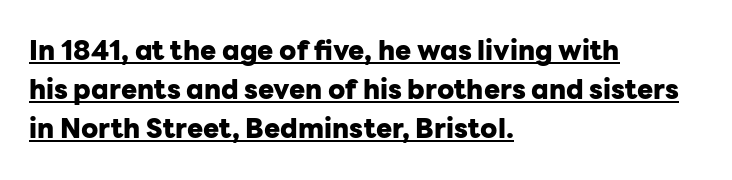
The image shows 27 px bold type, upright; set left-aligned, normal line spacing (1.45x), normal letter spacing, underlined.
